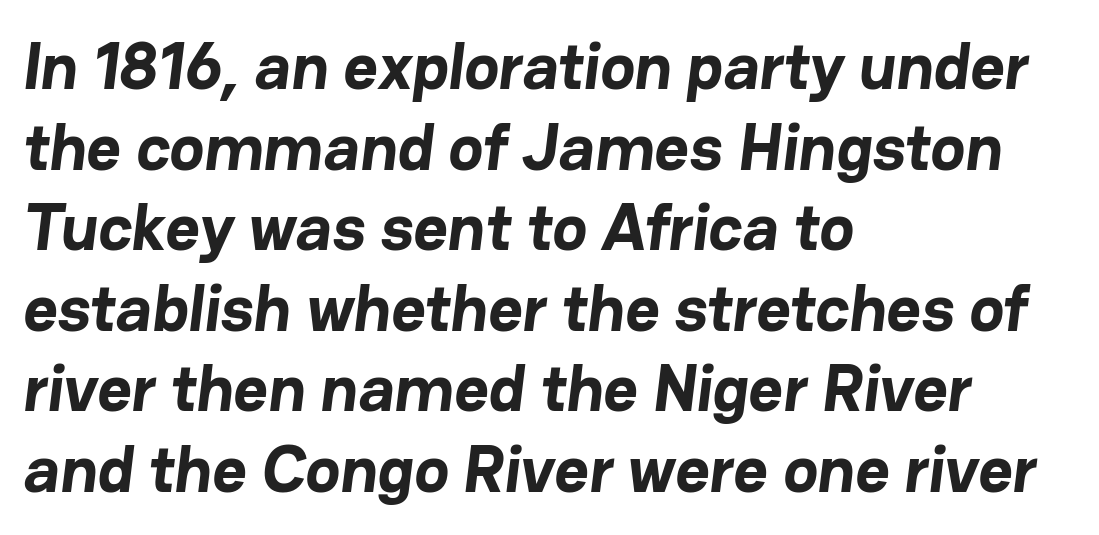
{"serif": "no", "bold": "yes", "weight": "bold", "width": "normal", "stroke_contrast": "low", "x_height": "medium", "monospaced": "no", "underline": "no", "align": "left", "line_spacing_ratio": 1.22, "letter_spacing": "normal", "letter_spacing_em": 0.0, "glyph_px": 66}
